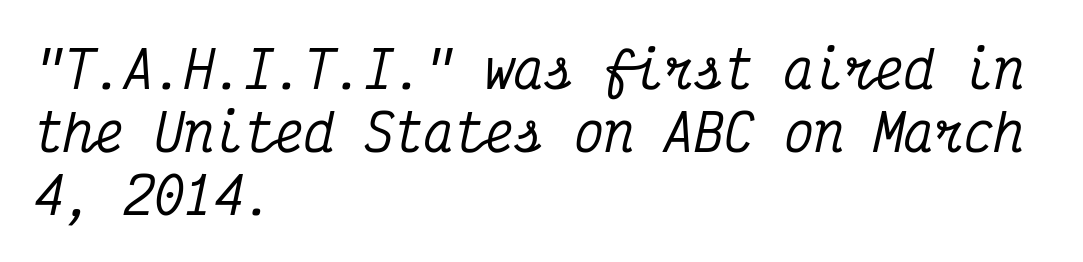
{"serif": "yes", "italic": "yes", "lean": "right", "slant_degrees": 12, "width": "condensed", "stroke_contrast": "medium", "x_height": "medium", "monospaced": "yes", "underline": "no", "align": "left", "line_spacing": "normal", "line_spacing_ratio": 1.26, "letter_spacing": "normal", "letter_spacing_em": 0.0, "glyph_px": 50}
